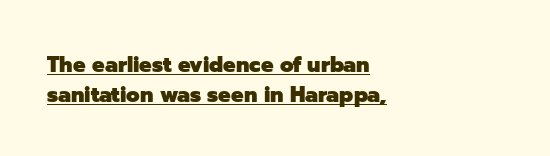
Q: Is the text bold? A: Yes.
Q: Is the text italic (slanted)? A: No, it is upright.
Q: Is the text underlined? A: Yes.
Q: How is the paragraph aligned? A: Left-aligned.
Q: Is the spacing between letters normal or unusually wide? A: Normal.
Q: Is the spacing between lines tight, normal or loose? A: Normal.
